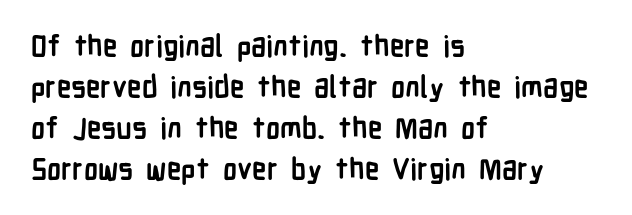
The image shows 29 px semibold, condensed sans-serif type, upright; set left-aligned, normal line spacing (1.41x), normal letter spacing, not underlined; low stroke contrast and a medium x-height.
